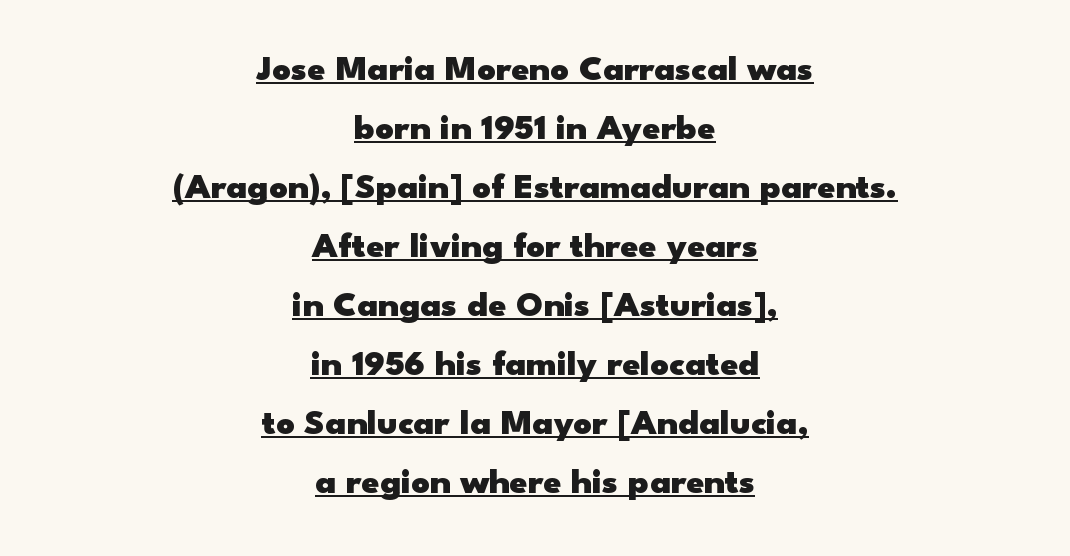
{"serif": "no", "italic": "no", "bold": "yes", "weight": "heavy", "width": "wide", "stroke_contrast": "low", "x_height": "small", "monospaced": "no", "underline": "yes", "align": "center", "line_spacing": "normal", "line_spacing_ratio": 1.64, "letter_spacing": "normal", "letter_spacing_em": 0.0, "glyph_px": 36}
